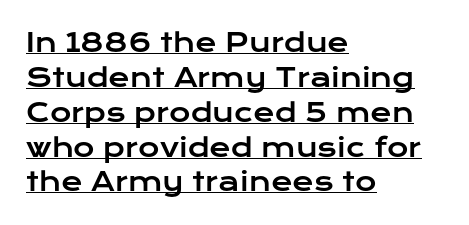
The image shows 26 px text type, upright; set left-aligned, normal line spacing (1.34x), normal letter spacing, underlined.
